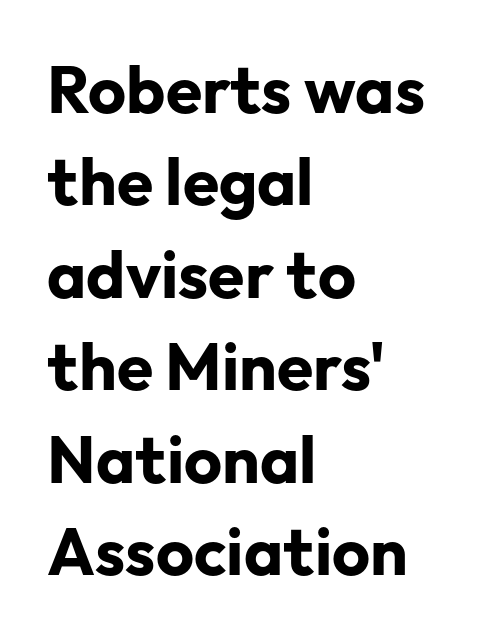
Descenders are the only things crossing below the line. The font's upright variant was chosen for this text. Horizontal alignment here is leftward, the default for most running prose. A typesetter would label this face a sans.
